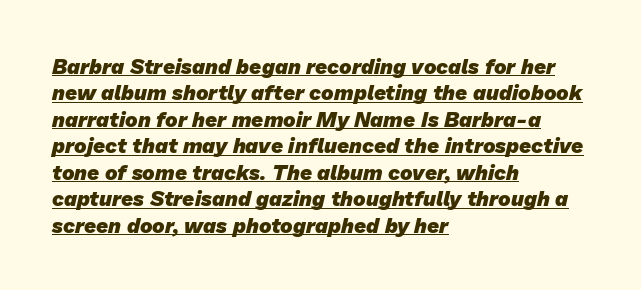
Q: Is the text bold? A: Yes.
Q: Is the text underlined? A: Yes.
Q: How is the paragraph aligned? A: Left-aligned.
Q: Is the spacing between letters normal or unusually wide? A: Normal.
Q: Is the spacing between lines tight, normal or loose? A: Normal.
